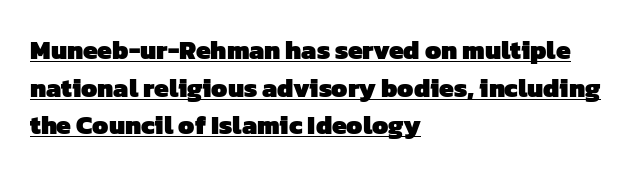
{"bold": "yes", "underline": "yes", "align": "left", "line_spacing": "normal", "line_spacing_ratio": 1.45, "letter_spacing": "normal", "letter_spacing_em": 0.0, "glyph_px": 26}
